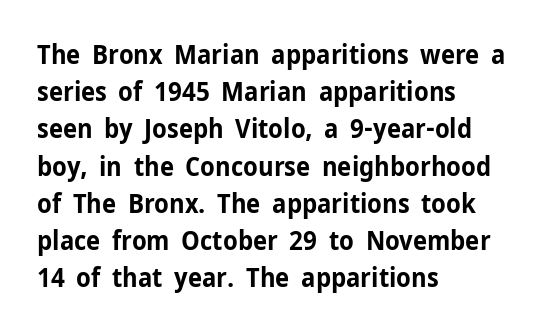
The image shows 26 px bold type, upright; set left-aligned, normal line spacing (1.43x), normal letter spacing, not underlined.
